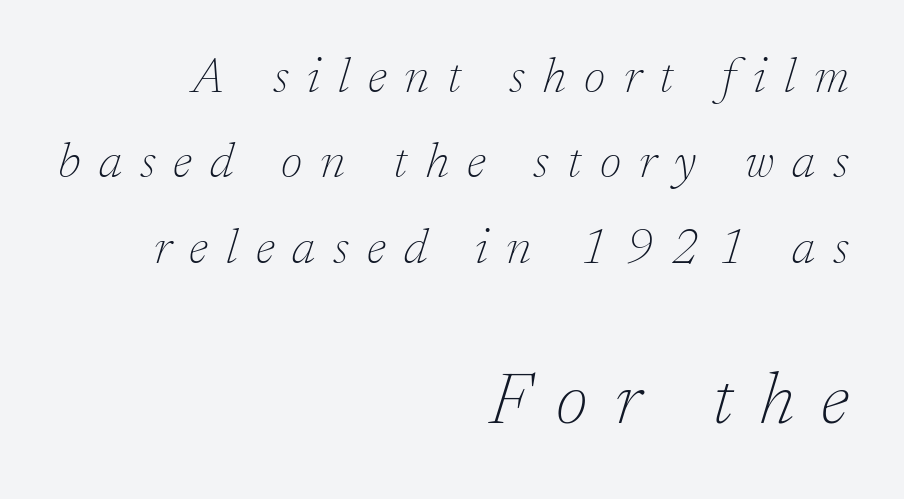
{"serif": "yes", "italic": "yes", "lean": "right", "slant_degrees": 17, "bold": "no", "weight": "thin", "width": "normal", "stroke_contrast": "low", "x_height": "medium", "monospaced": "no", "underline": "no", "align": "right", "line_spacing_ratio": 1.74, "letter_spacing": "wide", "letter_spacing_em": 0.37, "larger_block": "second", "size_ratio": 1.49, "glyph_px": 73}
